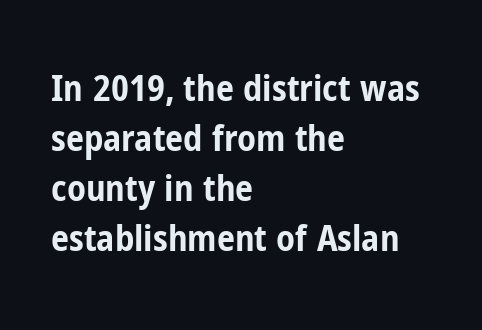
Q: Is the text bold? A: Yes.
Q: Is the text italic (slanted)? A: No, it is upright.
Q: Is the typeface a serif or a sans-serif typeface? A: Sans-serif.
Q: Is the text underlined? A: No.
Q: How is the paragraph aligned? A: Left-aligned.
Q: Is the spacing between letters normal or unusually wide? A: Normal.
Q: Is the spacing between lines tight, normal or loose? A: Normal.
Q: Width (condensed, normal, or wide)? A: Condensed.
Q: Stroke contrast? A: Low.
Q: x-height? A: Medium.
Q: Monospaced? A: No.
